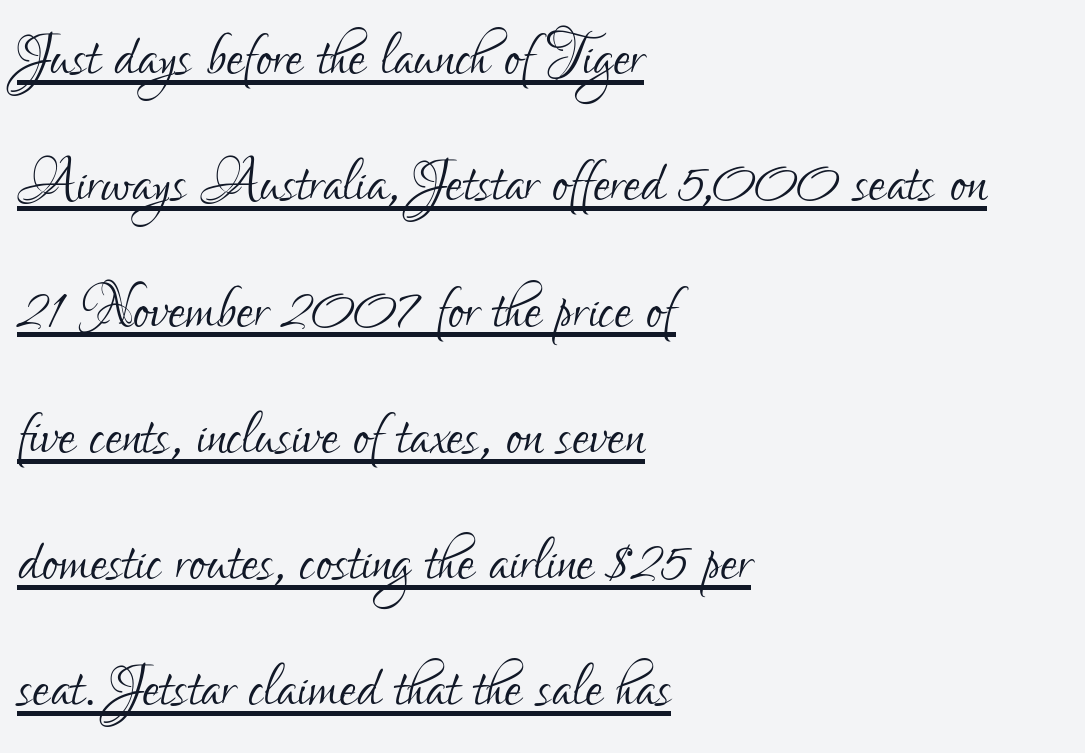
{"serif": "no", "bold": "no", "weight": "light", "width": "condensed", "stroke_contrast": "low", "x_height": "small", "monospaced": "no", "underline": "yes", "align": "left", "line_spacing": "normal", "line_spacing_ratio": 1.64, "letter_spacing": "normal", "letter_spacing_em": 0.0, "glyph_px": 77}
